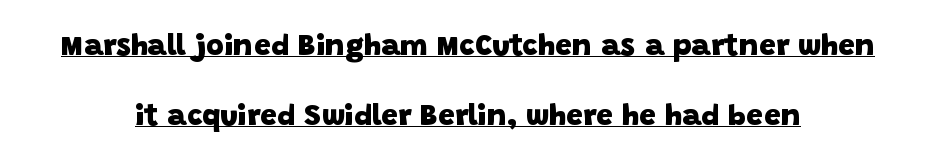
Q: Is the text bold? A: Yes.
Q: Is the typeface a serif or a sans-serif typeface? A: Sans-serif.
Q: Is the text underlined? A: Yes.
Q: How is the paragraph aligned? A: Centered.
Q: Is the spacing between letters normal or unusually wide? A: Normal.
Q: Is the spacing between lines tight, normal or loose? A: Loose.
Q: Width (condensed, normal, or wide)? A: Normal.
Q: Stroke contrast? A: Low.
Q: x-height? A: Large.
Q: Monospaced? A: No.
